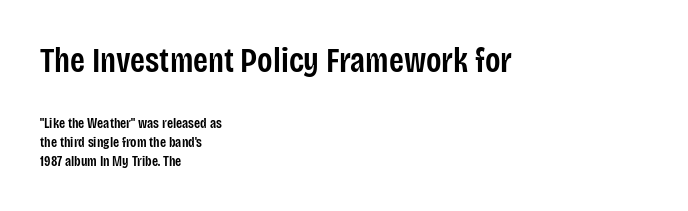
Quick note: underline off. Between one letter and the next there's only the usual sliver of space. Honestly, the row spacing looks completely unremarkable. It's the straight-up-and-down kind of type.
